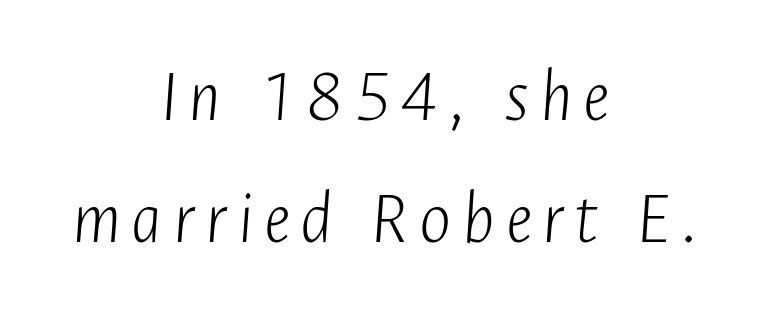
The image shows 76 px light, condensed type, italic (leaning right); set centered, normal line spacing (1.6x), not underlined; low stroke contrast and a medium x-height.
